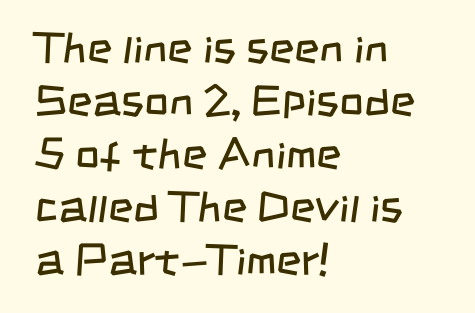
{"serif": "no", "bold": "no", "weight": "regular", "width": "condensed", "stroke_contrast": "low", "x_height": "large", "monospaced": "no", "underline": "no", "align": "left", "line_spacing_ratio": 1.23, "letter_spacing": "normal", "letter_spacing_em": 0.0, "glyph_px": 43}
